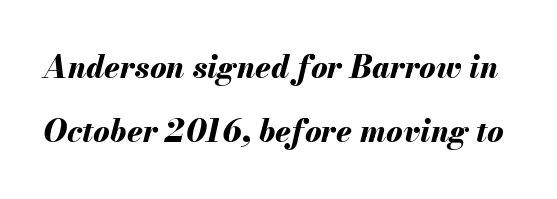
An italicized treatment has been applied to the whole sample. A typesetter would call this leading open, well beyond the default. The line texture is even and compact thanks to regular tracking. The passage shown is emphatically bold. Check the space under the baseline: it is left empty.
